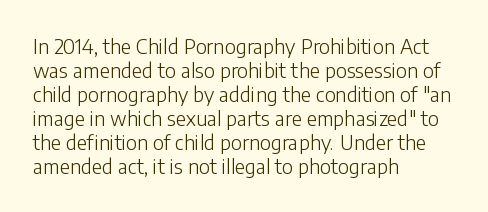
Q: Is the text bold? A: No.
Q: Is the text italic (slanted)? A: No, it is upright.
Q: Is the text underlined? A: No.
Q: How is the paragraph aligned? A: Left-aligned.
Q: Is the spacing between letters normal or unusually wide? A: Normal.
